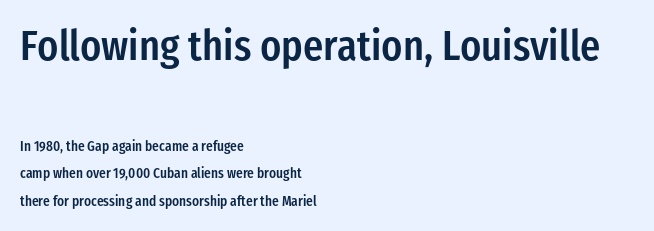
{"serif": "no", "italic": "no", "bold": "semi", "weight": "semibold", "width": "condensed", "stroke_contrast": "low", "x_height": "medium", "monospaced": "no", "underline": "no", "align": "left", "line_spacing": "loose", "line_spacing_ratio": 1.98, "letter_spacing": "normal", "letter_spacing_em": 0.0, "larger_block": "first", "size_ratio": 3.0, "glyph_px": 42}
